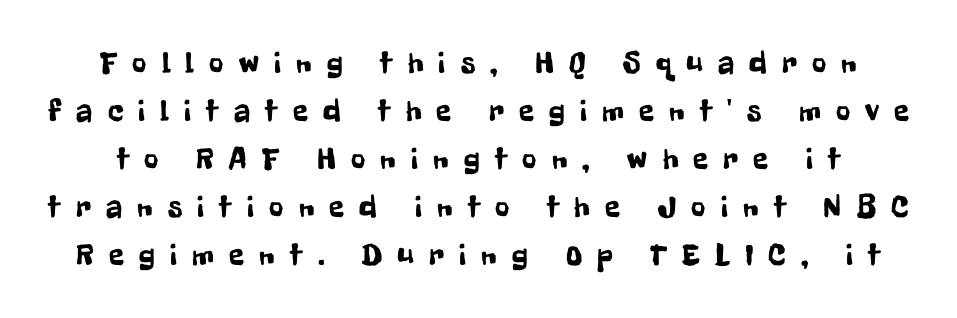
The image shows 31 px condensed sans-serif type, upright; set normal line spacing (1.55x), unusually wide letter spacing (+0.49 em), not underlined; low stroke contrast and a medium x-height.
